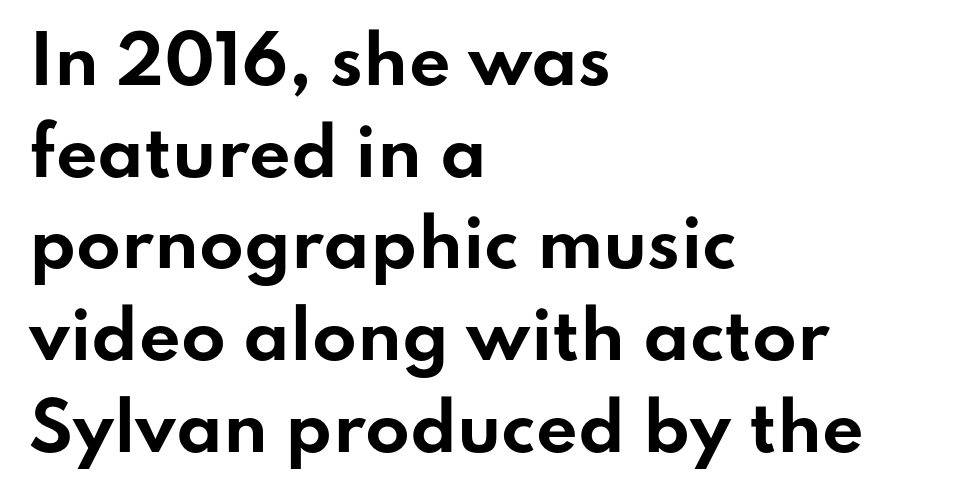
The image shows 65 px bold, wide sans-serif type, upright; set left-aligned, normal line spacing (1.41x), normal letter spacing, not underlined; low stroke contrast and a small x-height.
